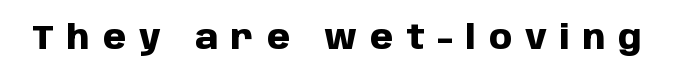
{"serif": "no", "italic": "no", "bold": "yes", "weight": "heavy", "width": "normal", "stroke_contrast": "low", "x_height": "large", "monospaced": "no", "underline": "no", "letter_spacing": "wide", "letter_spacing_em": 0.39, "glyph_px": 33}
